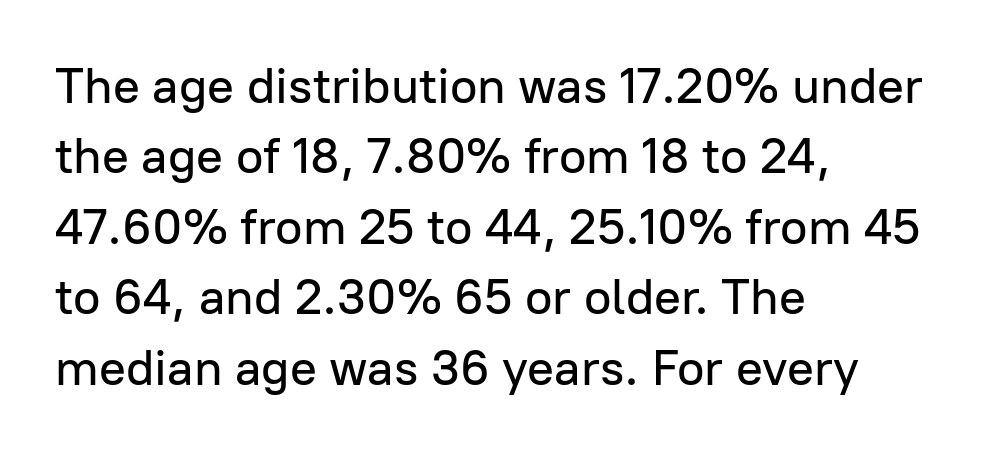
{"serif": "no", "italic": "no", "width": "normal", "stroke_contrast": "low", "x_height": "medium", "monospaced": "no", "underline": "no", "align": "left", "line_spacing": "normal", "line_spacing_ratio": 1.41, "letter_spacing": "normal", "letter_spacing_em": 0.0, "glyph_px": 50}
